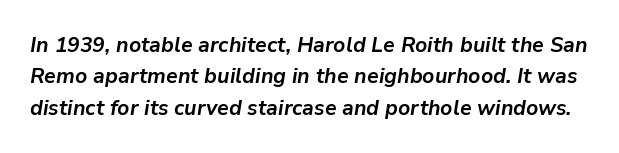
Default kerning and tracking; the words read as compact shapes. Caption: bold face, heavy strokes. Horizontal bands of white between lines are of average thickness. Type without underlining. An italicized treatment has been applied to the whole sample.
